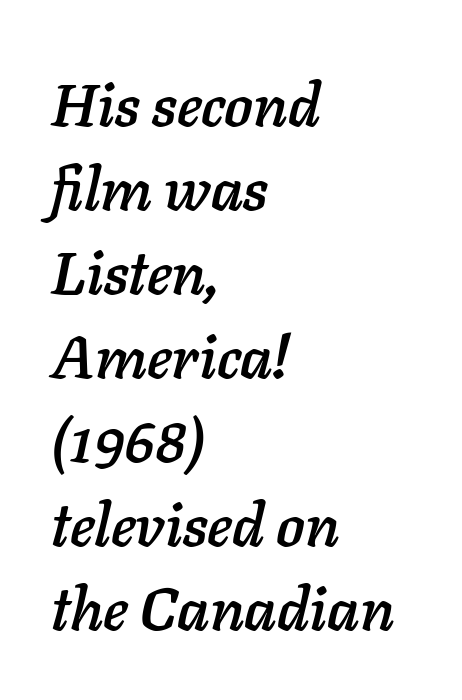
{"italic": "yes", "lean": "right", "slant_degrees": 11, "width": "normal", "stroke_contrast": "low", "x_height": "medium", "monospaced": "no", "underline": "no", "align": "left", "line_spacing": "normal", "line_spacing_ratio": 1.4, "letter_spacing": "normal", "letter_spacing_em": 0.0, "glyph_px": 60}
